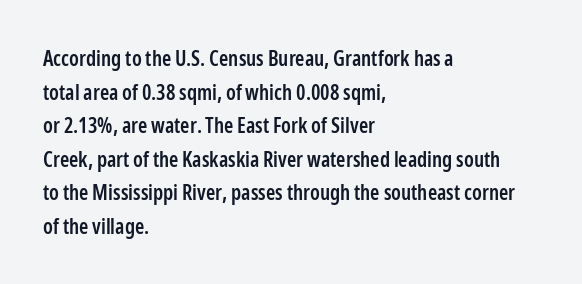
In terms of leading, this rendering sits right in the middle. These words are printed semibold, heavier than regular yet not bold. One-word summary of the alignment: left. Underline: absent.
